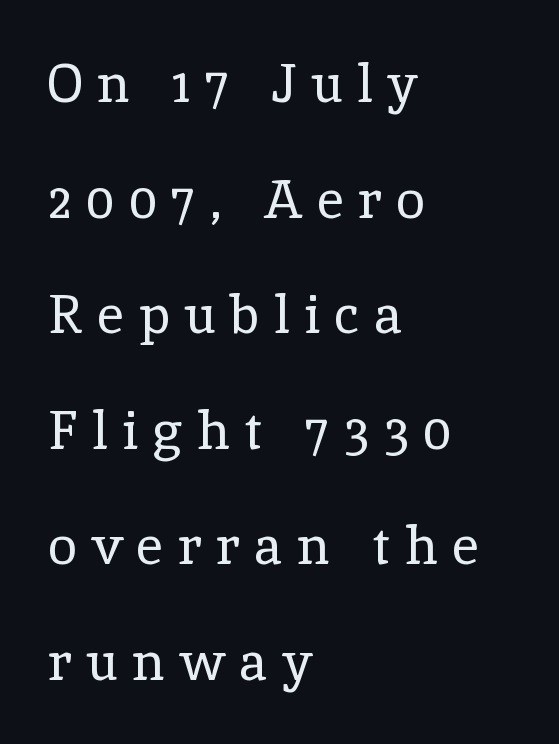
{"serif": "yes", "italic": "no", "bold": "no", "weight": "regular", "width": "normal", "x_height": "medium", "monospaced": "no", "underline": "no", "align": "left", "line_spacing": "loose", "line_spacing_ratio": 2.18, "letter_spacing": "wide", "letter_spacing_em": 0.27, "glyph_px": 53}
